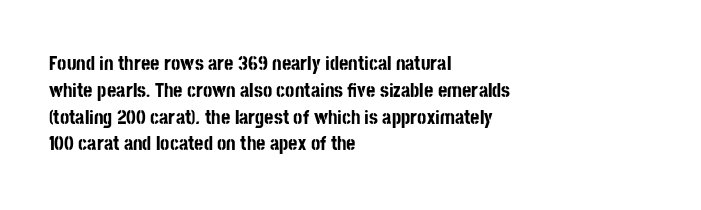
It's the straight-up-and-down kind of type. The letters sit at their default tracking, neither squeezed nor spread. Line starts are locked; line ends wander. This is heavy type, rendered in bold. Baseline-to-baseline distance is the conventional proportion of letter height.
